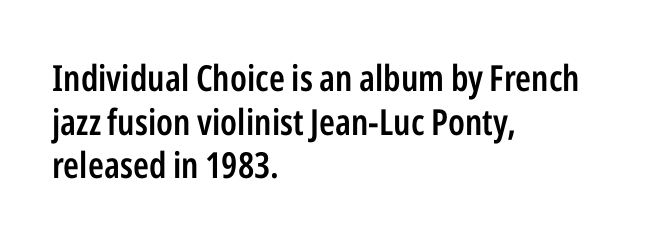
{"serif": "no", "italic": "no", "bold": "semi", "weight": "semibold", "width": "condensed", "stroke_contrast": "low", "x_height": "medium", "monospaced": "no", "underline": "no", "align": "left", "line_spacing_ratio": 1.21, "letter_spacing": "normal", "letter_spacing_em": 0.0, "glyph_px": 36}
